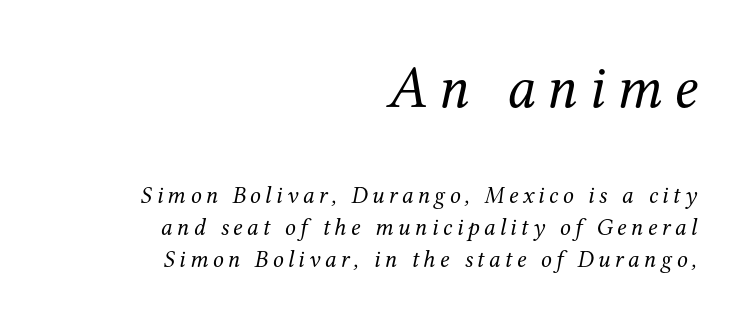
The image shows 60 px regular-weight serif type, italic (leaning right); set right-aligned, normal line spacing (1.33x), not underlined; the first (top) block is 2.5x larger; medium stroke contrast and a medium x-height.
